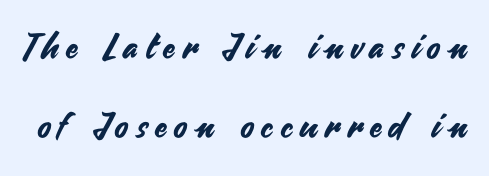
Q: Is the text italic (slanted)? A: Yes.
Q: Is the typeface a serif or a sans-serif typeface? A: Sans-serif.
Q: Is the text underlined? A: No.
Q: Is the spacing between letters normal or unusually wide? A: Unusually wide.
Q: Is the spacing between lines tight, normal or loose? A: Loose.
Q: Width (condensed, normal, or wide)? A: Normal.
Q: Stroke contrast? A: Medium.
Q: x-height? A: Small.
Q: Monospaced? A: No.
